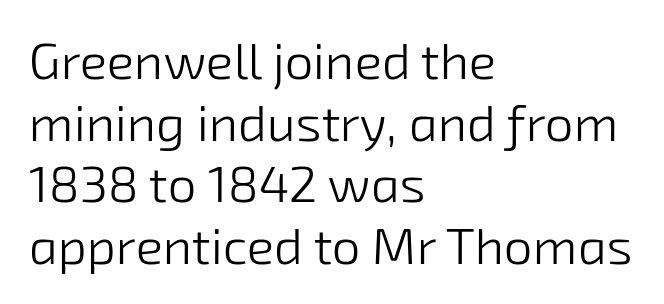
{"serif": "no", "bold": "no", "weight": "light", "width": "normal", "stroke_contrast": "low", "x_height": "medium", "monospaced": "no", "underline": "no", "align": "left", "line_spacing_ratio": 1.21, "letter_spacing": "normal", "letter_spacing_em": 0.0, "glyph_px": 51}
